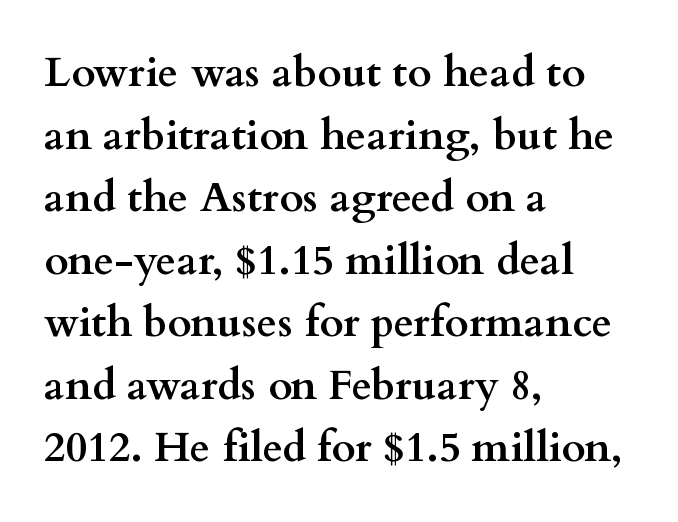
The image shows 42 px semibold, wide serif type, upright; set left-aligned, normal line spacing (1.49x), normal letter spacing, not underlined; medium stroke contrast and a small x-height.
